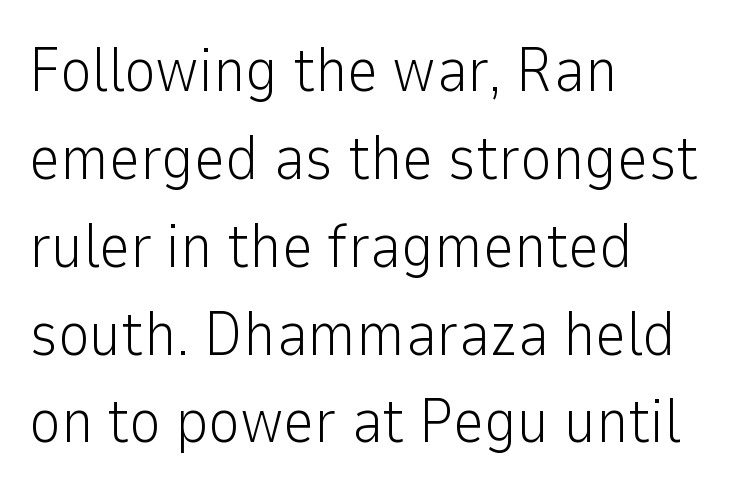
The typeface has the unassuming heft of standard copy or less. The letters stand straight up with perfectly vertical stems. The baseline area is clear. The tracking reads as untouched default to a designer's eye. A typesetter would call this proportional, since set widths differ per character.
